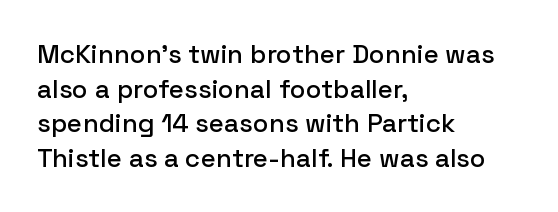
Reading down the block, your eye returns to a fixed left position each line. The line-height multiplier appears to be the usual default. Anything drawn beneath the words? Only blank space. Nope, not italic — everything's standing straight. No extra tracking has been applied to these lines.
